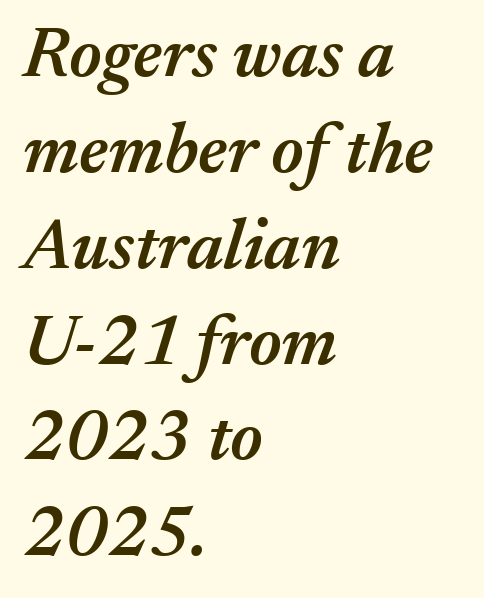
The image shows 71 px semibold type, italic (leaning right); set left-aligned, normal line spacing (1.35x), normal letter spacing, not underlined; medium stroke contrast and a medium x-height.
